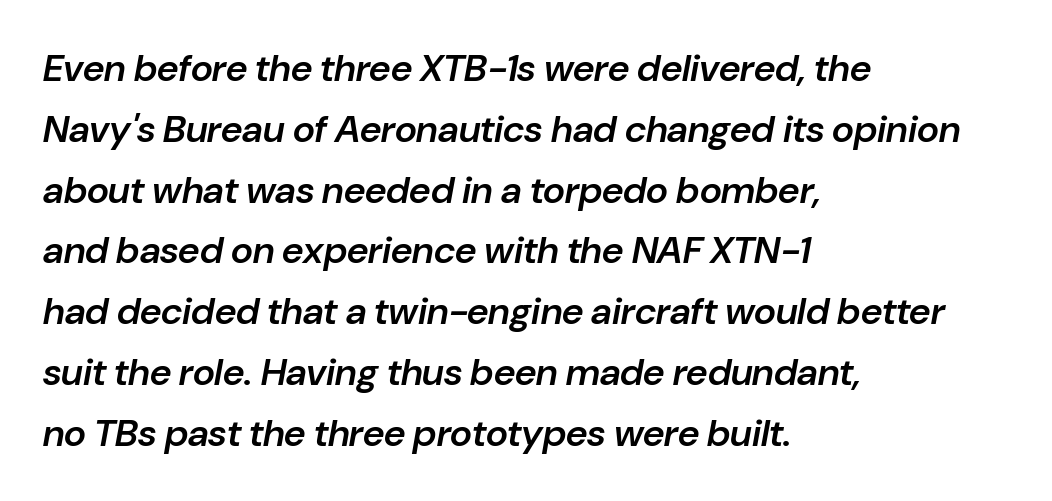
Q: Is the text bold? A: Semi-bold.
Q: Is the text italic (slanted)? A: Yes, it leans right by about 10 degrees.
Q: Is the text underlined? A: No.
Q: How is the paragraph aligned? A: Left-aligned.
Q: Is the spacing between letters normal or unusually wide? A: Normal.
Q: Is the spacing between lines tight, normal or loose? A: Normal.
Q: Width (condensed, normal, or wide)? A: Normal.
Q: Stroke contrast? A: Low.
Q: x-height? A: Medium.
Q: Monospaced? A: No.
